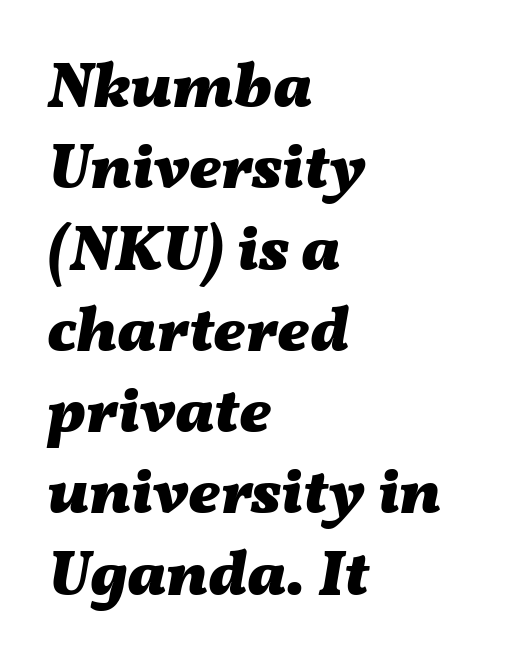
The image shows 63 px heavy, wide type, italic (leaning right); set left-aligned, normal line spacing (1.29x), normal letter spacing, not underlined; medium stroke contrast and a medium x-height.
